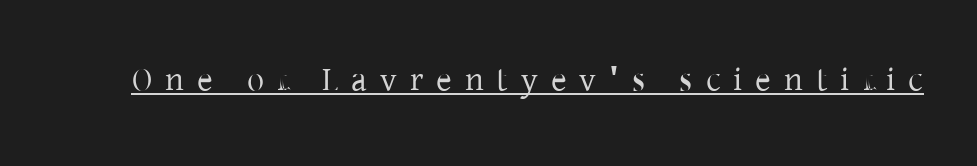
The image shows 34 px serif type, upright; set unusually wide letter spacing (+0.38 em), underlined; low stroke contrast and a medium x-height.
